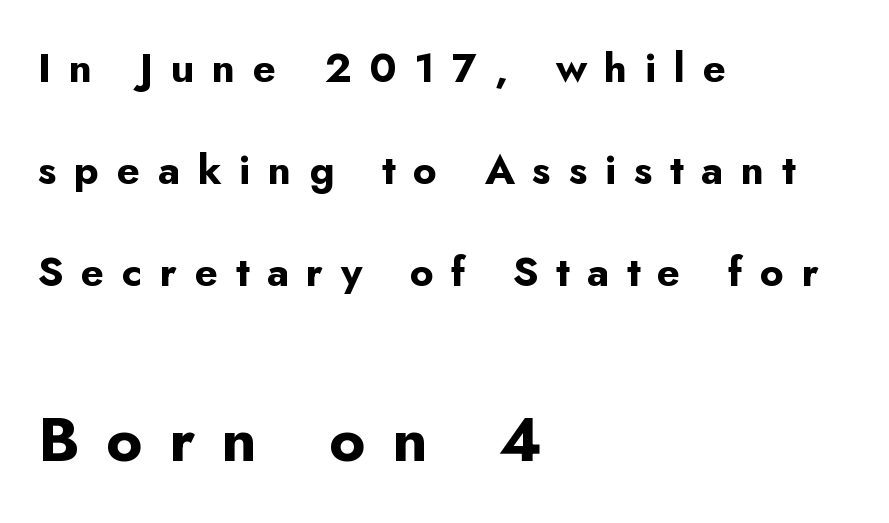
The rendering uses natural spacing where letterforms have individual widths. Loosely led — the rows are spread out. A clean baseline with only descenders dipping below it. The following chunk of copy outweighs the initial chunk in type size. In terms of letterform style, serifs are entirely absent.
